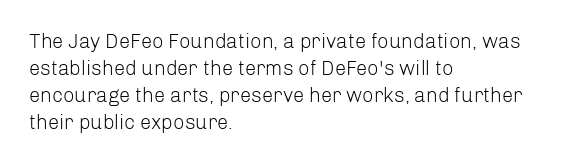
Q: Is the text bold? A: No.
Q: Is the text italic (slanted)? A: No, it is upright.
Q: Is the text underlined? A: No.
Q: How is the paragraph aligned? A: Left-aligned.
Q: Is the spacing between letters normal or unusually wide? A: Normal.
Q: Is the spacing between lines tight, normal or loose? A: Normal.
